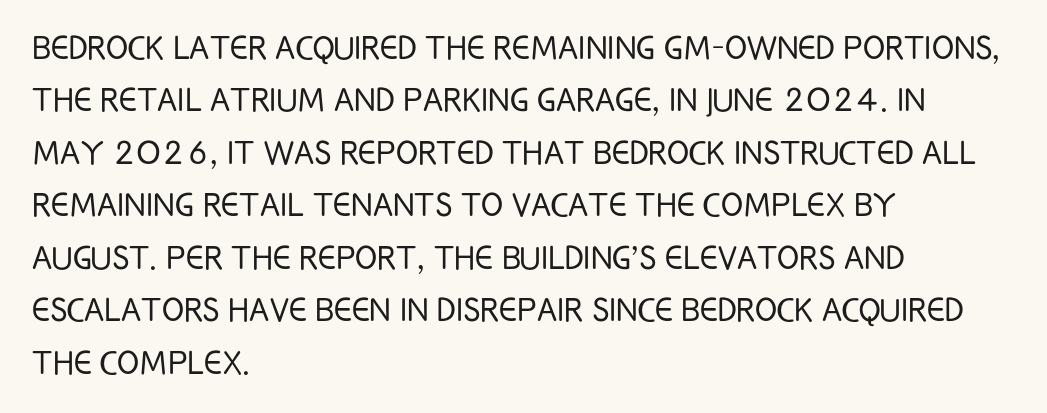
{"serif": "no", "italic": "no", "bold": "no", "weight": "light", "width": "condensed", "stroke_contrast": "low", "x_height": "large", "monospaced": "no", "underline": "no", "align": "left", "line_spacing": "normal", "line_spacing_ratio": 1.28, "letter_spacing": "normal", "letter_spacing_em": 0.0, "glyph_px": 41}
